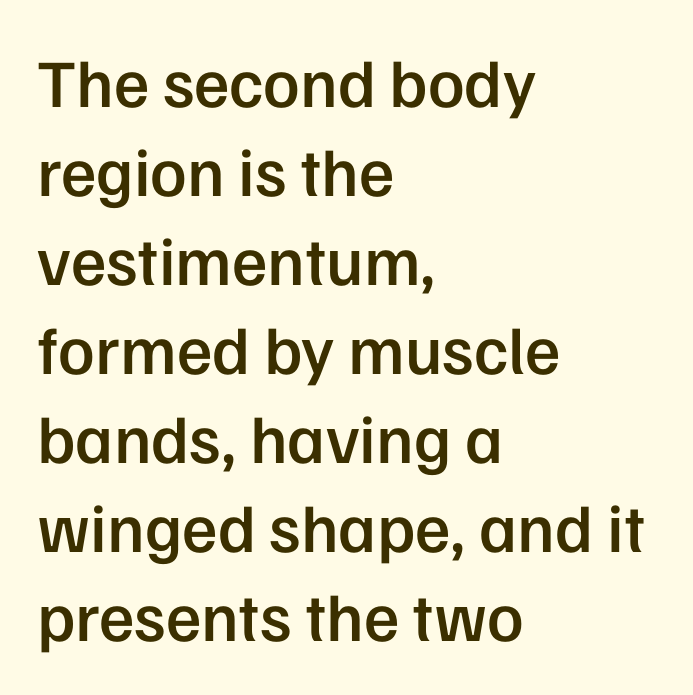
{"serif": "no", "italic": "no", "bold": "semi", "weight": "semibold", "width": "normal", "stroke_contrast": "low", "x_height": "medium", "monospaced": "no", "underline": "no", "align": "left", "line_spacing": "normal", "line_spacing_ratio": 1.31, "letter_spacing": "normal", "letter_spacing_em": 0.0, "glyph_px": 68}
